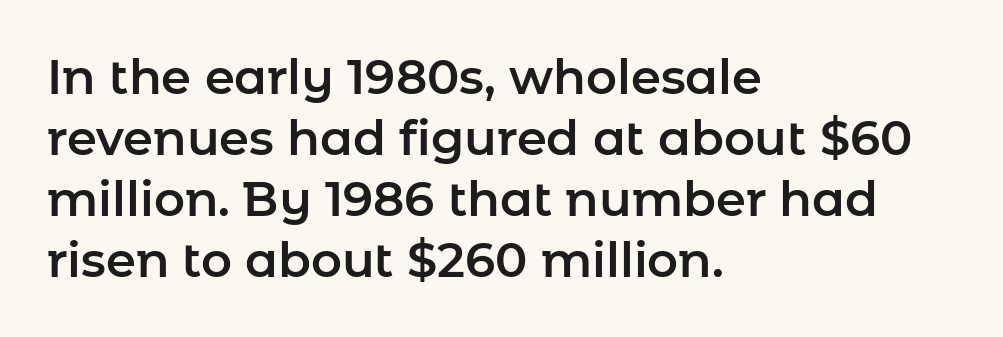
The image shows 48 px sans-serif type, upright; set left-aligned, normal line spacing (1.27x), normal letter spacing, not underlined; low stroke contrast and a medium x-height.
